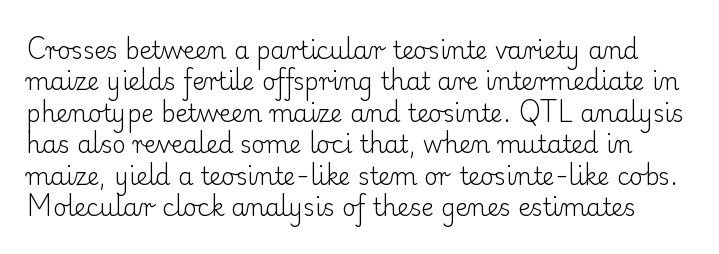
{"italic": "no", "bold": "no", "underline": "no", "line_spacing": "normal", "line_spacing_ratio": 1.31, "letter_spacing": "normal", "letter_spacing_em": 0.0, "glyph_px": 24}
